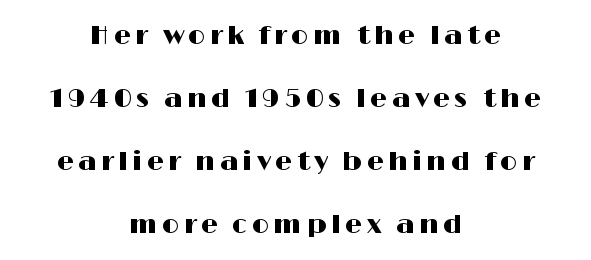
Q: Is the text italic (slanted)? A: No, it is upright.
Q: Is the text underlined? A: No.
Q: How is the paragraph aligned? A: Centered.
Q: Is the spacing between lines tight, normal or loose? A: Loose.
